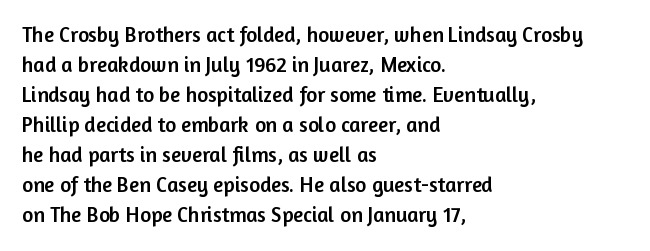
Q: Is the text italic (slanted)? A: No, it is upright.
Q: Is the text underlined? A: No.
Q: How is the paragraph aligned? A: Left-aligned.
Q: Is the spacing between letters normal or unusually wide? A: Normal.
Q: Is the spacing between lines tight, normal or loose? A: Normal.
